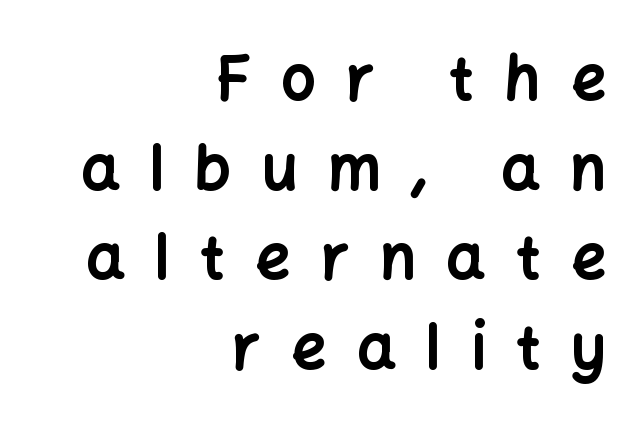
Q: Is the text bold? A: Yes.
Q: Is the text italic (slanted)? A: No, it is upright.
Q: Is the typeface a serif or a sans-serif typeface? A: Sans-serif.
Q: Is the text underlined? A: No.
Q: How is the paragraph aligned? A: Right-aligned.
Q: Is the spacing between letters normal or unusually wide? A: Unusually wide.
Q: Is the spacing between lines tight, normal or loose? A: Normal.
Q: Width (condensed, normal, or wide)? A: Normal.
Q: Stroke contrast? A: Low.
Q: x-height? A: Medium.
Q: Monospaced? A: No.
